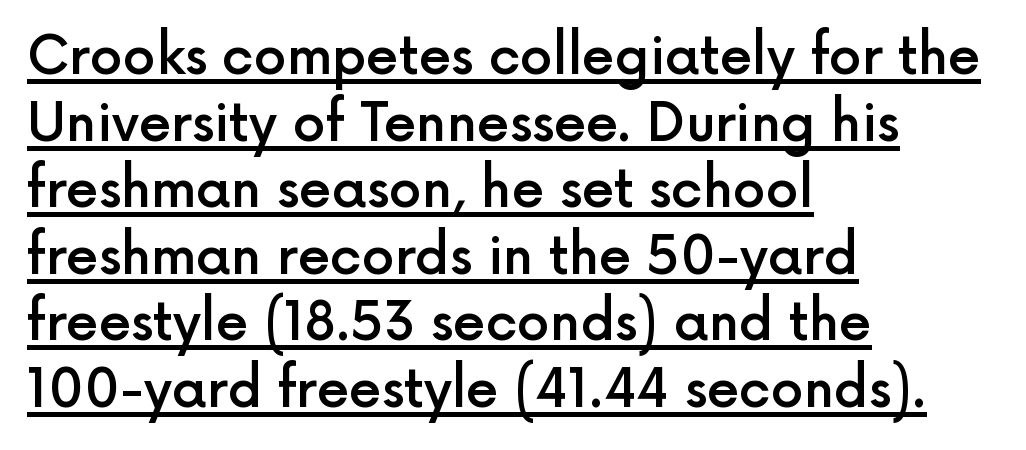
Q: Is the text bold? A: Semi-bold.
Q: Is the text italic (slanted)? A: No, it is upright.
Q: Is the typeface a serif or a sans-serif typeface? A: Sans-serif.
Q: Is the text underlined? A: Yes.
Q: How is the paragraph aligned? A: Left-aligned.
Q: Is the spacing between letters normal or unusually wide? A: Normal.
Q: Is the spacing between lines tight, normal or loose? A: Normal.
Q: Width (condensed, normal, or wide)? A: Normal.
Q: x-height? A: Medium.
Q: Monospaced? A: No.
